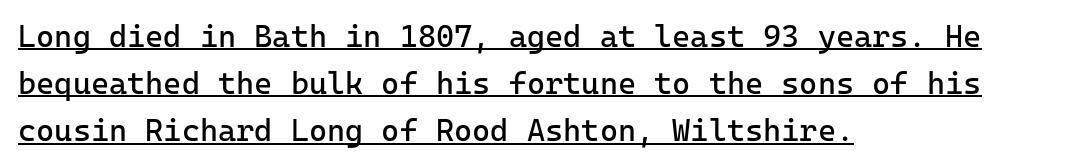
All the whitespace from short lines collects on the right. The rendered words wear a rule along their underside. Every character here occupies the same horizontal width, giving the sample a typewriter-like rhythm. You can tell from the bare stems that sans-serif type was used. This sample uses an upright cut, with every glyph sitting square on the baseline.
